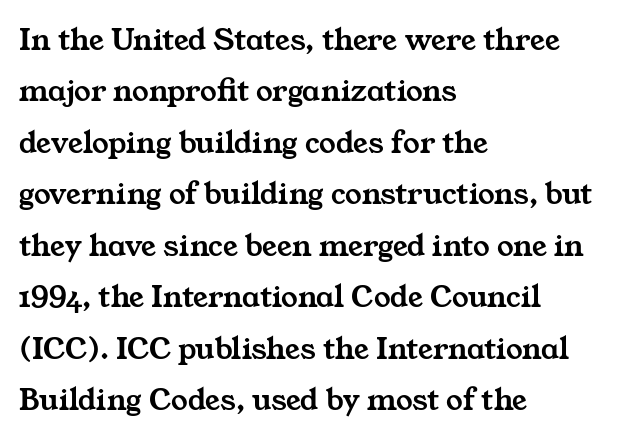
The image shows 33 px wide serif type; set left-aligned, normal line spacing (1.56x), normal letter spacing, not underlined; medium stroke contrast and a medium x-height.
